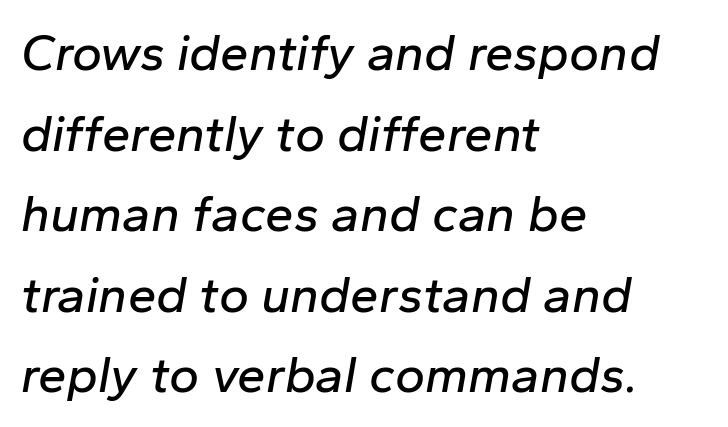
The image shows 51 px text type, italic (leaning right); set left-aligned, normal line spacing (1.58x), normal letter spacing, not underlined; low stroke contrast and a medium x-height.
